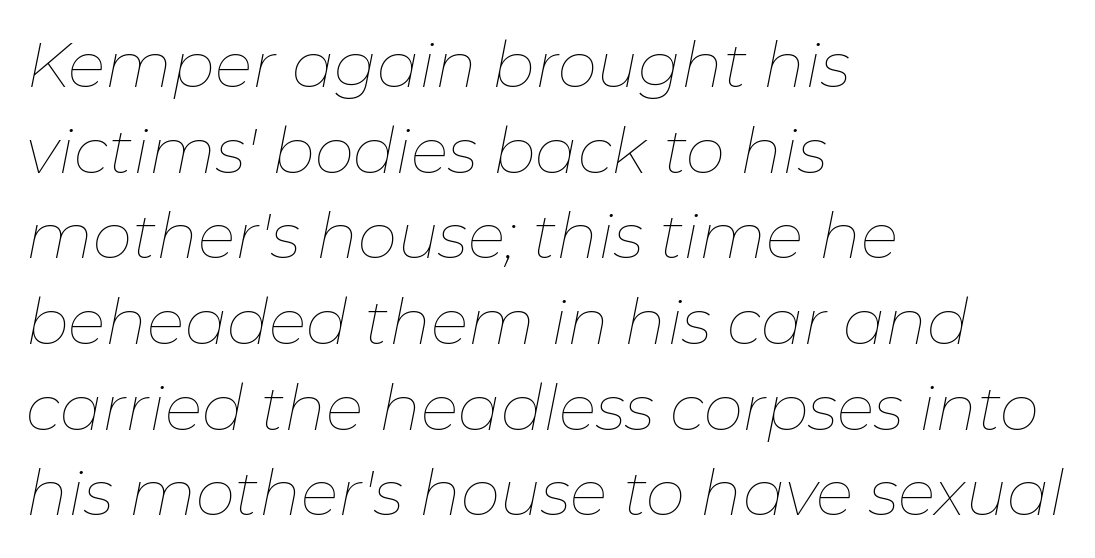
No word sits above an underline. The rows are spaced the way most documents space them. Students, note that the glyphs here touch the page at normal intervals. Would a proofreader flag this as italicized? Yes.
